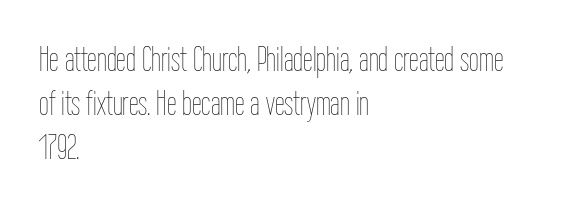
Characters follow at the spacing the type designer built in. Short and long lines alike share a common starting point at left. These lines were composed using upright roman letters. Unmarked baselines from the first word to the last. Regarding leading, the lines here are spaced in the standard way.
